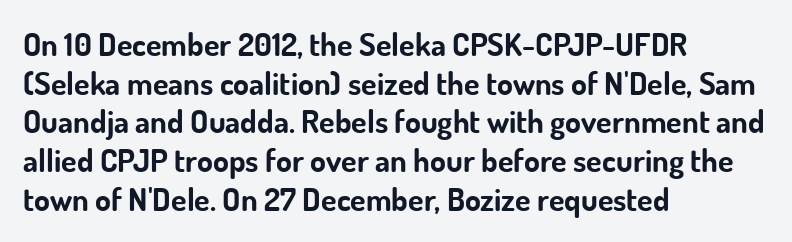
{"serif": "no", "italic": "no", "bold": "yes", "weight": "bold", "width": "normal", "stroke_contrast": "low", "x_height": "small", "monospaced": "no", "underline": "no", "align": "left", "line_spacing_ratio": 1.21, "letter_spacing": "normal", "letter_spacing_em": 0.0, "glyph_px": 32}
